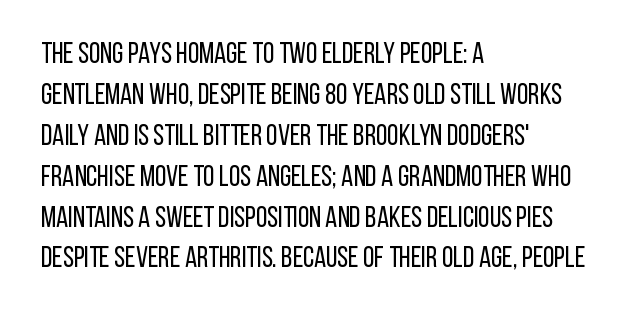
{"serif": "no", "italic": "no", "bold": "no", "weight": "regular", "width": "condensed", "stroke_contrast": "low", "x_height": "large", "monospaced": "no", "underline": "no", "align": "left", "line_spacing": "normal", "line_spacing_ratio": 1.41, "letter_spacing": "normal", "letter_spacing_em": 0.0, "glyph_px": 29}
